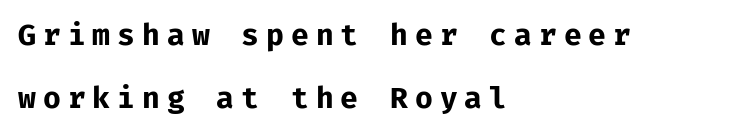
{"serif": "no", "italic": "no", "bold": "yes", "weight": "bold", "width": "normal", "stroke_contrast": "low", "x_height": "medium", "monospaced": "yes", "underline": "no", "align": "left", "line_spacing": "loose", "line_spacing_ratio": 2.16, "letter_spacing": "wide", "letter_spacing_em": 0.24, "glyph_px": 29}
